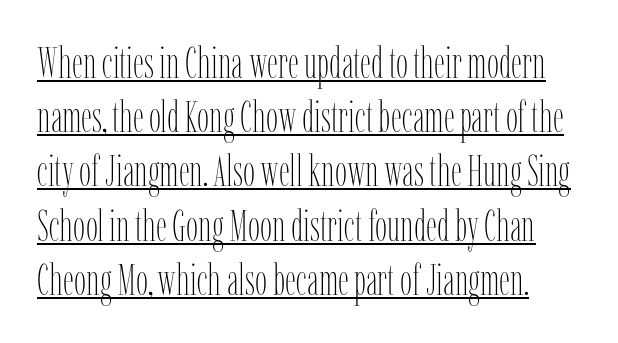
{"italic": "no", "bold": "no", "weight": "thin", "width": "condensed", "stroke_contrast": "low", "x_height": "medium", "monospaced": "no", "underline": "yes", "line_spacing": "normal", "line_spacing_ratio": 1.26, "letter_spacing": "normal", "letter_spacing_em": 0.0, "glyph_px": 43}
